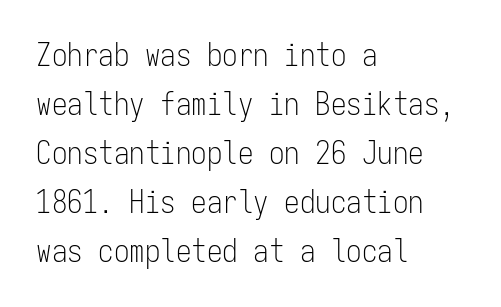
{"serif": "no", "italic": "no", "bold": "no", "weight": "light", "width": "condensed", "stroke_contrast": "low", "x_height": "medium", "monospaced": "yes", "underline": "no", "align": "left", "line_spacing": "normal", "line_spacing_ratio": 1.58, "letter_spacing": "normal", "letter_spacing_em": 0.0, "glyph_px": 31}
